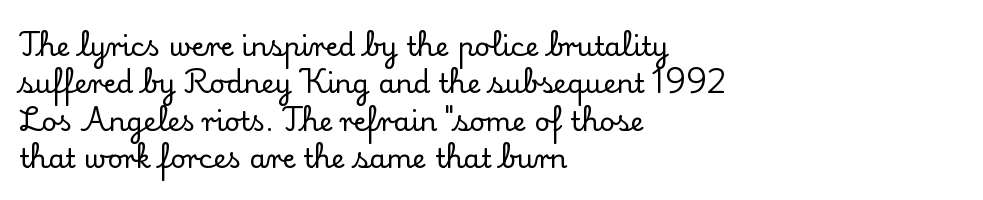
Q: Is the text italic (slanted)? A: No, it is upright.
Q: Is the text underlined? A: No.
Q: How is the paragraph aligned? A: Left-aligned.
Q: Is the spacing between letters normal or unusually wide? A: Normal.
Q: Is the spacing between lines tight, normal or loose? A: Normal.
